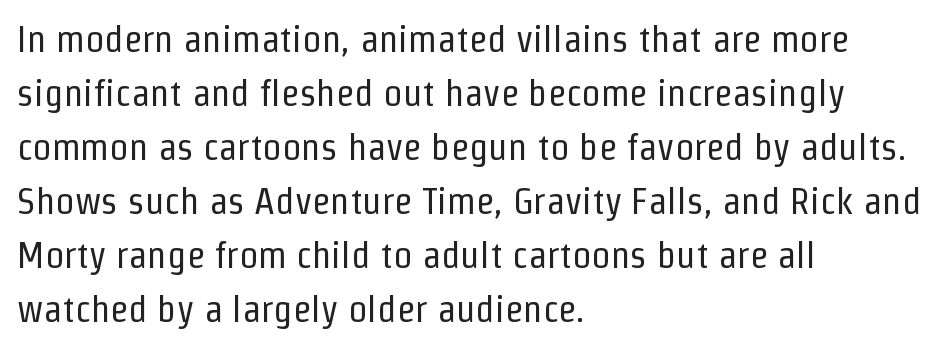
Q: Is the text bold? A: No.
Q: Is the text italic (slanted)? A: No, it is upright.
Q: Is the typeface a serif or a sans-serif typeface? A: Sans-serif.
Q: Is the text underlined? A: No.
Q: How is the paragraph aligned? A: Left-aligned.
Q: Is the spacing between letters normal or unusually wide? A: Normal.
Q: Is the spacing between lines tight, normal or loose? A: Normal.
Q: Width (condensed, normal, or wide)? A: Condensed.
Q: Stroke contrast? A: Low.
Q: x-height? A: Medium.
Q: Monospaced? A: No.
